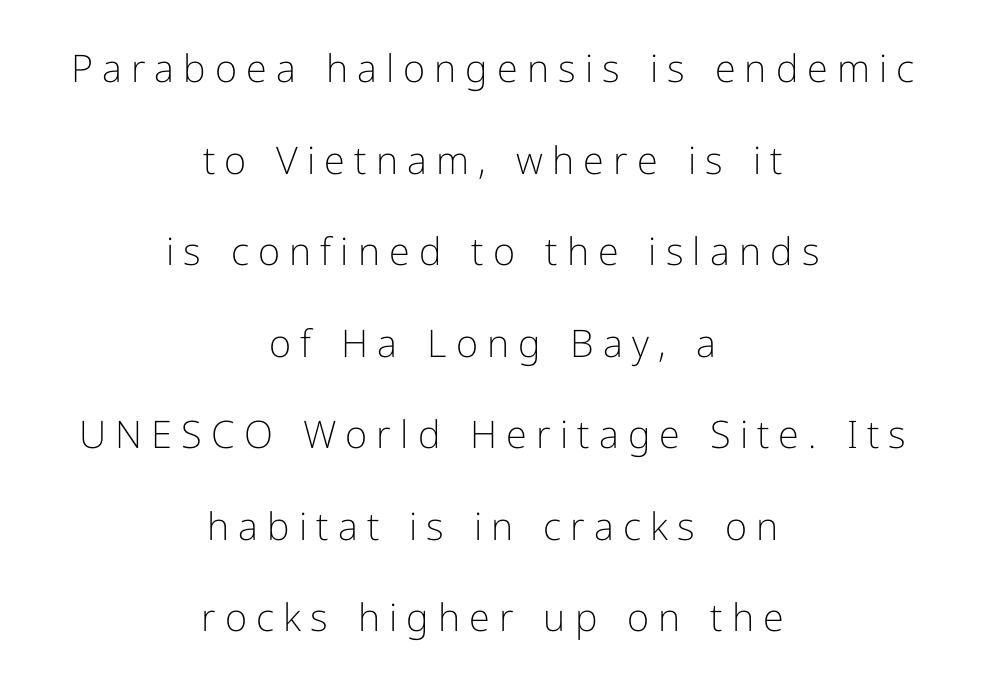
Q: Is the text bold? A: No.
Q: Is the text italic (slanted)? A: No, it is upright.
Q: Is the typeface a serif or a sans-serif typeface? A: Sans-serif.
Q: Is the text underlined? A: No.
Q: How is the paragraph aligned? A: Centered.
Q: Is the spacing between letters normal or unusually wide? A: Unusually wide.
Q: Is the spacing between lines tight, normal or loose? A: Loose.
Q: Width (condensed, normal, or wide)? A: Normal.
Q: Stroke contrast? A: Low.
Q: x-height? A: Medium.
Q: Monospaced? A: No.
